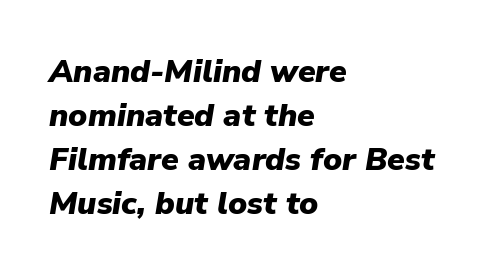
The image shows 32 px heavy type, italic (leaning right); set left-aligned, normal line spacing (1.37x), normal letter spacing, not underlined; low stroke contrast and a medium x-height.
